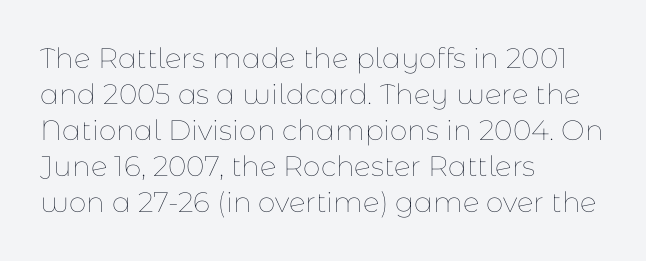
The image shows 28 px thin type, upright; set left-aligned, normal line spacing (1.29x), normal letter spacing, not underlined; low stroke contrast and a medium x-height.
